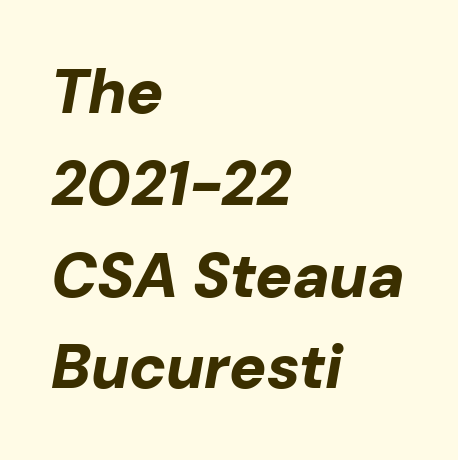
{"italic": "yes", "lean": "right", "slant_degrees": 10, "bold": "yes", "weight": "bold", "width": "normal", "stroke_contrast": "low", "x_height": "medium", "monospaced": "no", "underline": "no", "align": "left", "line_spacing": "normal", "line_spacing_ratio": 1.48, "letter_spacing": "normal", "letter_spacing_em": 0.0, "glyph_px": 62}
